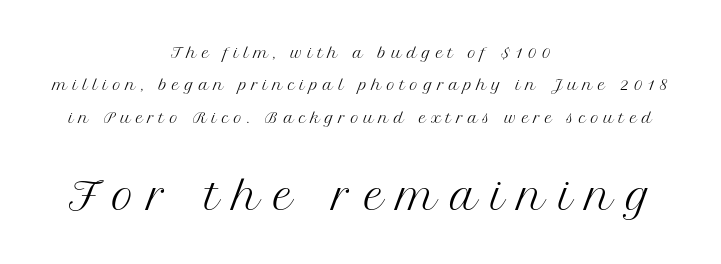
{"bold": "no", "weight": "regular", "width": "normal", "stroke_contrast": "medium", "x_height": "medium", "monospaced": "no", "underline": "no", "align": "center", "line_spacing": "loose", "line_spacing_ratio": 2.32, "letter_spacing": "wide", "letter_spacing_em": 0.35, "larger_block": "second", "size_ratio": 2.71, "glyph_px": 38}
